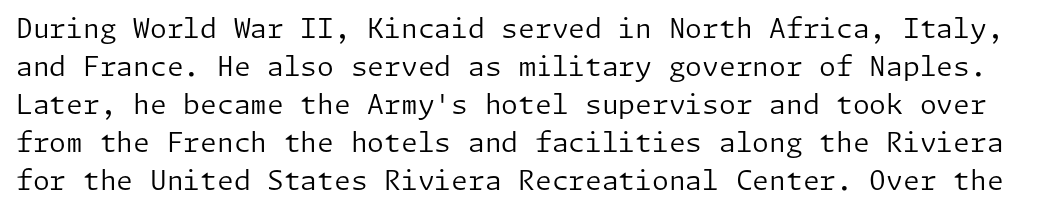
Q: Is the text bold? A: No.
Q: Is the text italic (slanted)? A: No, it is upright.
Q: Is the text underlined? A: No.
Q: Is the spacing between letters normal or unusually wide? A: Normal.
Q: Is the spacing between lines tight, normal or loose? A: Normal.
